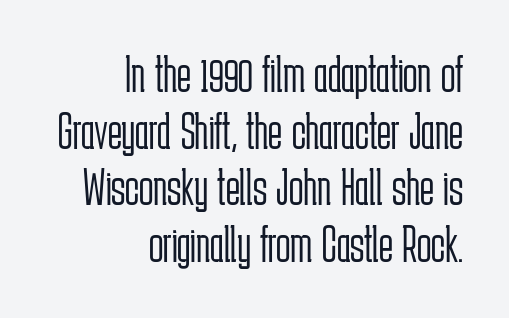
The image shows 53 px light, condensed sans-serif type, upright; set right-aligned, tight line spacing (1.07x), normal letter spacing, not underlined; low stroke contrast and a medium x-height.
